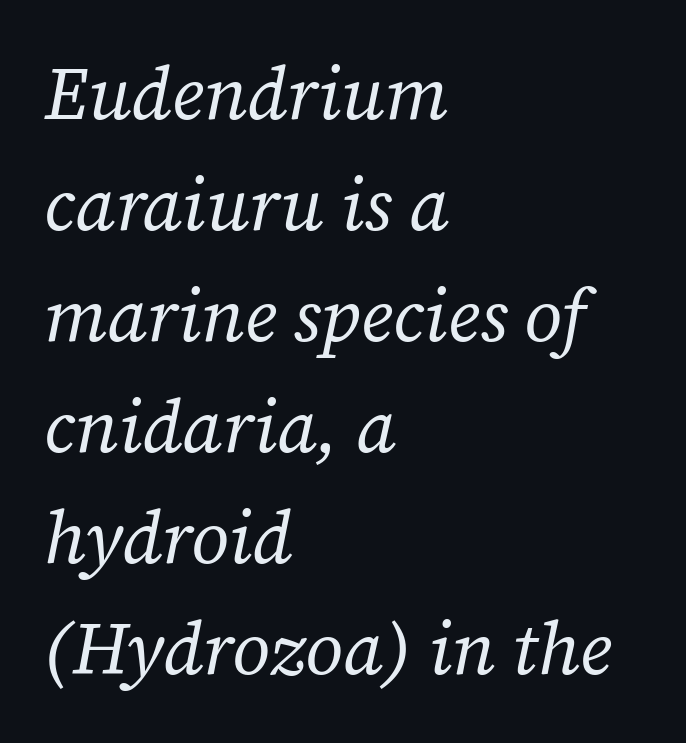
Is the stroke heavy? The answer is a plain regular-or-lighter. This sample uses plain, unmodified letter spacing. Examine the stroke ends and you'll spot serifs. Varying glyph widths throughout — classic text-font behaviour.
